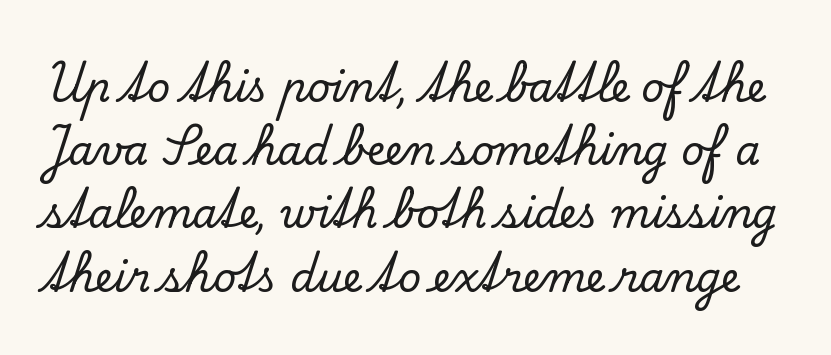
The image shows 40 px serif type; set normal line spacing (1.58x), normal letter spacing, not underlined; low stroke contrast and a small x-height.
